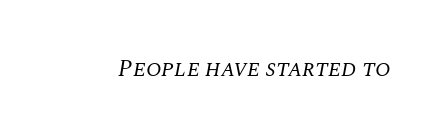
This reads as an unemphasized weight, regular at the heaviest. Unmarked baselines from the first word to the last. Compared with typical body copy, the letter spacing here is the same. Characters are canted at an angle relative to the baseline's perpendicular.
